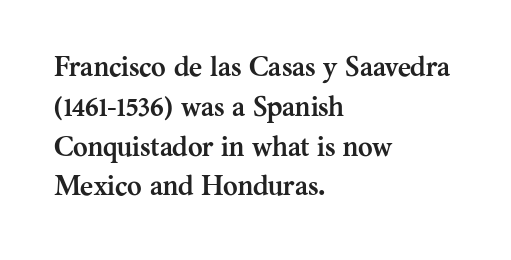
Each row of text sits above clean, open space. A normal amount of white space separates one row of letters from the next. Font category for this specimen: serif. No italicization has been applied; the sample stays upright.
